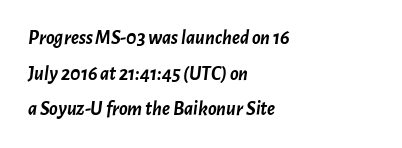
{"italic": "yes", "lean": "right", "slant_degrees": 7, "bold": "yes", "underline": "no", "align": "left", "line_spacing_ratio": 1.78, "letter_spacing": "normal", "letter_spacing_em": 0.0, "glyph_px": 20}
